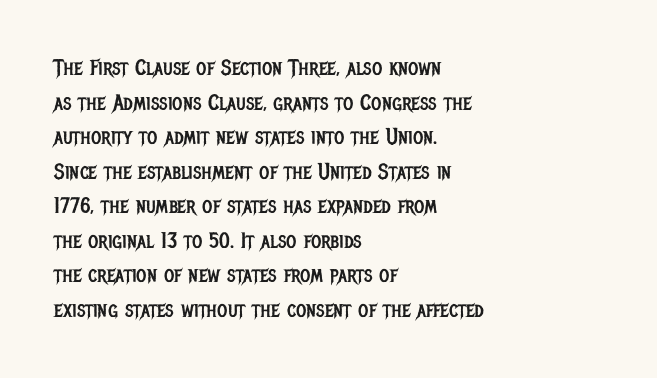
{"italic": "no", "bold": "no", "underline": "no", "align": "left", "line_spacing": "normal", "line_spacing_ratio": 1.57, "letter_spacing": "normal", "letter_spacing_em": 0.0, "glyph_px": 22}
